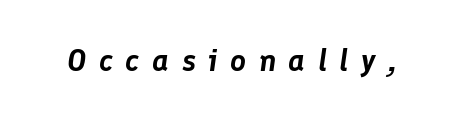
{"italic": "yes", "lean": "right", "slant_degrees": 8, "width": "normal", "stroke_contrast": "low", "x_height": "medium", "monospaced": "no", "underline": "no", "letter_spacing": "wide", "letter_spacing_em": 0.4, "glyph_px": 31}
